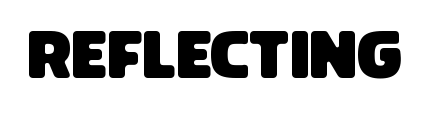
Q: Is the typeface a serif or a sans-serif typeface? A: Sans-serif.
Q: Is the text underlined? A: No.
Q: Is the spacing between letters normal or unusually wide? A: Normal.
Q: Width (condensed, normal, or wide)? A: Condensed.
Q: Stroke contrast? A: Low.
Q: x-height? A: Large.
Q: Monospaced? A: No.
